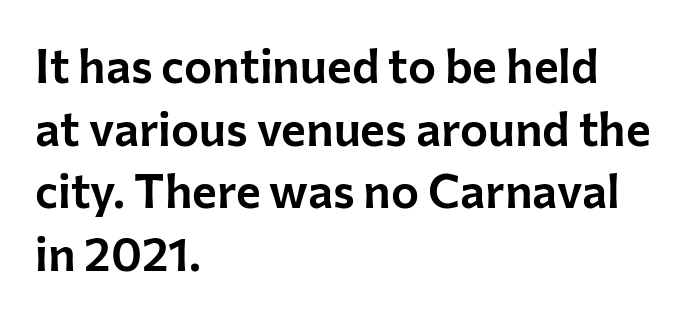
The image shows 47 px sans-serif type, upright; set left-aligned, normal line spacing (1.33x), normal letter spacing, not underlined; low stroke contrast and a medium x-height.
